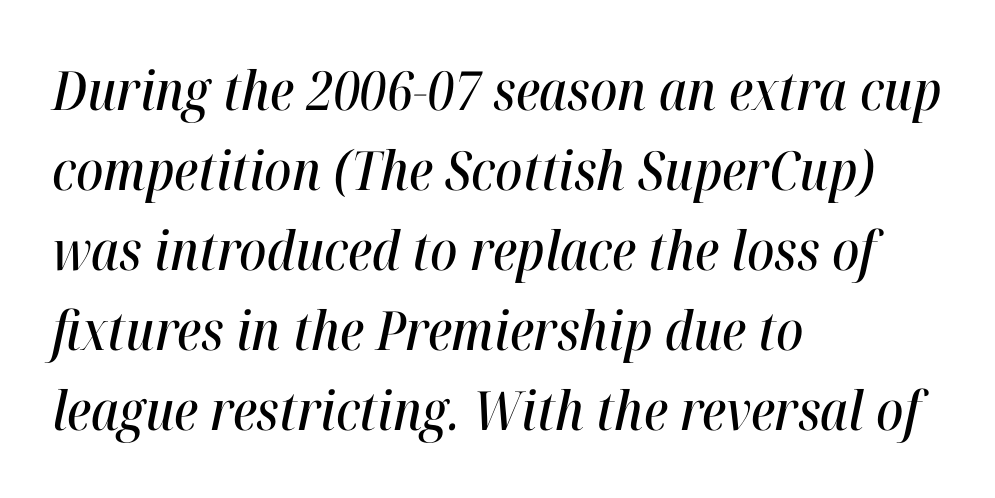
{"italic": "yes", "lean": "right", "slant_degrees": 12, "width": "condensed", "stroke_contrast": "high", "x_height": "medium", "monospaced": "no", "underline": "no", "align": "left", "line_spacing": "normal", "line_spacing_ratio": 1.48, "letter_spacing": "normal", "letter_spacing_em": 0.0, "glyph_px": 54}
